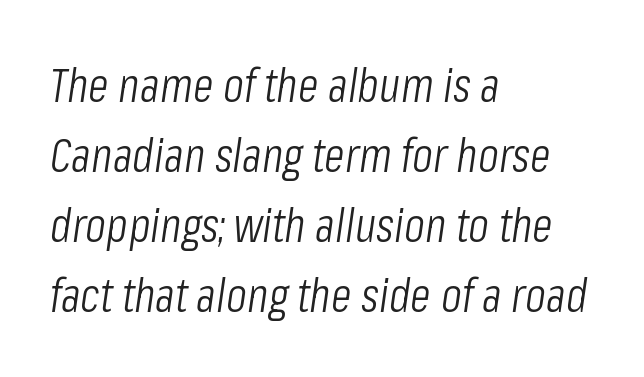
{"italic": "yes", "lean": "right", "slant_degrees": 8, "bold": "no", "weight": "light", "width": "condensed", "stroke_contrast": "low", "x_height": "medium", "monospaced": "no", "underline": "no", "align": "left", "line_spacing": "normal", "line_spacing_ratio": 1.46, "letter_spacing": "normal", "letter_spacing_em": 0.0, "glyph_px": 48}
